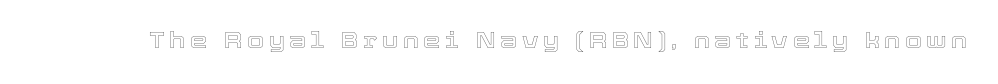
The image shows 22 px text type, upright; set unusually wide letter spacing (+0.21 em), not underlined.
